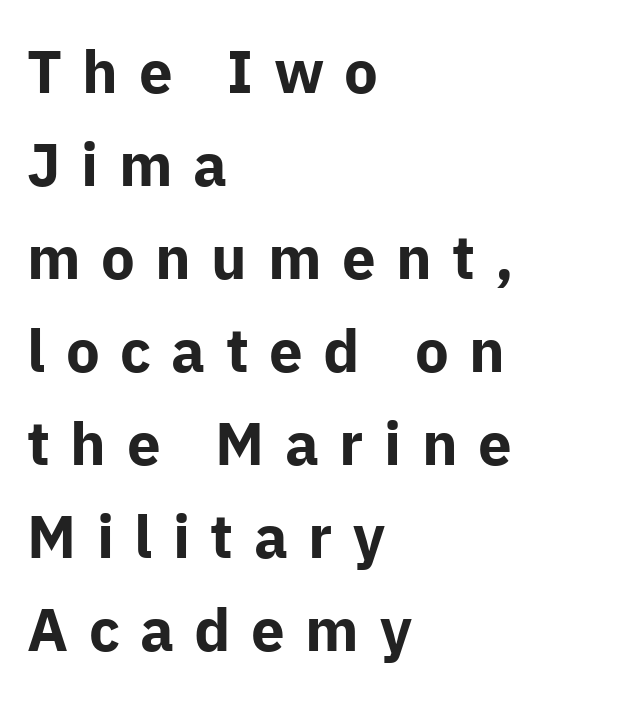
Q: Is the text bold? A: Yes.
Q: Is the text italic (slanted)? A: No, it is upright.
Q: Is the typeface a serif or a sans-serif typeface? A: Sans-serif.
Q: Is the text underlined? A: No.
Q: How is the paragraph aligned? A: Left-aligned.
Q: Is the spacing between letters normal or unusually wide? A: Unusually wide.
Q: Is the spacing between lines tight, normal or loose? A: Normal.
Q: Width (condensed, normal, or wide)? A: Normal.
Q: Stroke contrast? A: Low.
Q: x-height? A: Medium.
Q: Monospaced? A: No.
